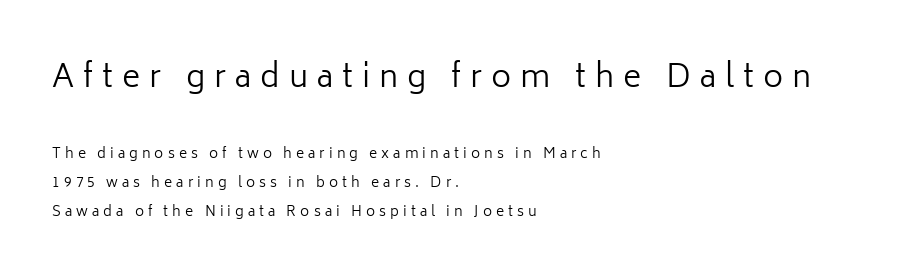
Q: Is the text bold? A: No.
Q: Is the text italic (slanted)? A: No, it is upright.
Q: Is the typeface a serif or a sans-serif typeface? A: Sans-serif.
Q: Is the text underlined? A: No.
Q: How is the paragraph aligned? A: Left-aligned.
Q: Is the spacing between letters normal or unusually wide? A: Unusually wide.
Q: Is the spacing between lines tight, normal or loose? A: Loose.
Q: Which block of text is set in a larger size, the first (top) or the second (bottom)? A: The first (top) one.
Q: Width (condensed, normal, or wide)? A: Normal.
Q: Stroke contrast? A: Low.
Q: x-height? A: Medium.
Q: Monospaced? A: No.
